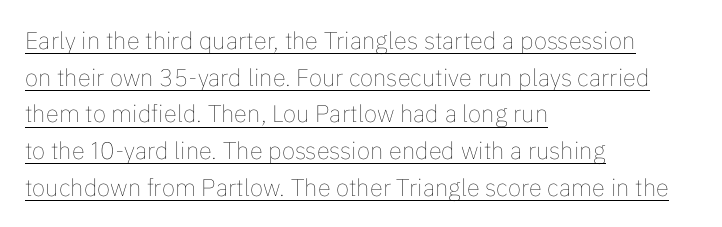
Q: Is the text bold? A: No.
Q: Is the text italic (slanted)? A: No, it is upright.
Q: Is the text underlined? A: Yes.
Q: How is the paragraph aligned? A: Left-aligned.
Q: Is the spacing between letters normal or unusually wide? A: Normal.
Q: Is the spacing between lines tight, normal or loose? A: Normal.
